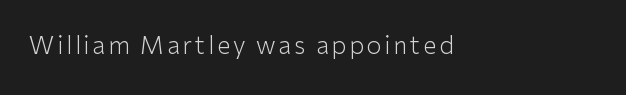
Q: Is the text bold? A: No.
Q: Is the text italic (slanted)? A: No, it is upright.
Q: Is the text underlined? A: No.
Q: How is the paragraph aligned? A: Left-aligned.
